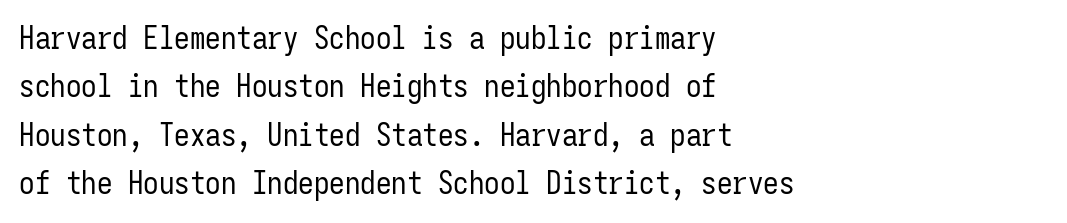
Q: Is the text bold? A: No.
Q: Is the text italic (slanted)? A: No, it is upright.
Q: Is the typeface a serif or a sans-serif typeface? A: Sans-serif.
Q: Is the text underlined? A: No.
Q: How is the paragraph aligned? A: Left-aligned.
Q: Is the spacing between letters normal or unusually wide? A: Normal.
Q: Is the spacing between lines tight, normal or loose? A: Normal.
Q: Width (condensed, normal, or wide)? A: Condensed.
Q: Stroke contrast? A: Low.
Q: x-height? A: Medium.
Q: Monospaced? A: Yes.
